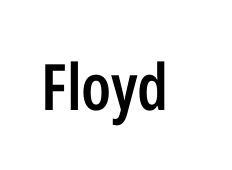
The image shows 64 px semibold, condensed sans-serif type, upright; set normal letter spacing, not underlined; low stroke contrast and a medium x-height.
